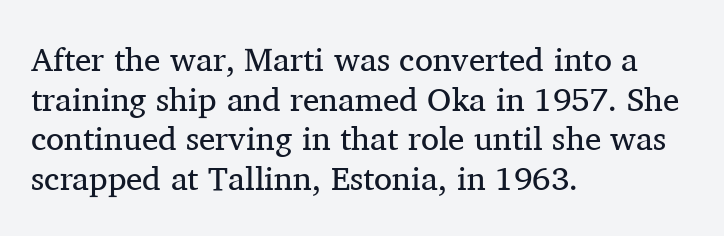
The image shows 33 px regular-weight serif type, upright; set left-aligned, line spacing 1.2x, normal letter spacing, not underlined; medium stroke contrast and a medium x-height.
